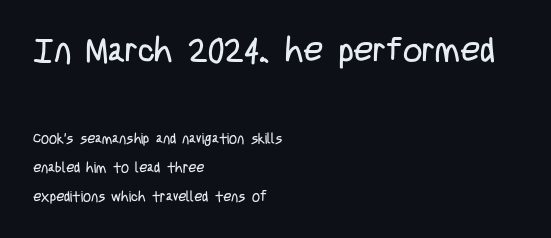
The image shows 34 px regular-weight, condensed sans-serif type, upright; set left-aligned, loose line spacing (2.08x), normal letter spacing, not underlined; the first (top) block is 2.43x larger; low stroke contrast and a large x-height.
